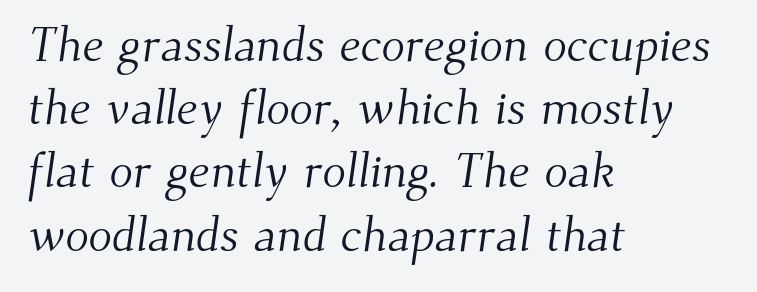
Proportional: the letters do not fall into vertical columns. Are there feet on the stems? There are — it's a serif. The letters look calm and open, with moderate or lighter stems. The rows are spaced the way most documents space them.
